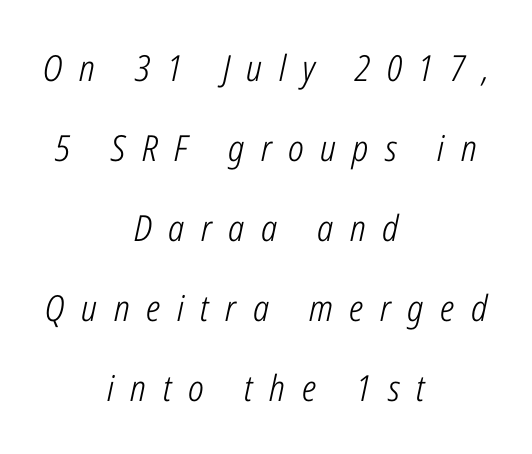
{"italic": "yes", "lean": "right", "slant_degrees": 12, "bold": "no", "weight": "light", "width": "condensed", "stroke_contrast": "low", "x_height": "medium", "monospaced": "no", "underline": "no", "align": "center", "line_spacing": "loose", "line_spacing_ratio": 2.22, "letter_spacing": "wide", "letter_spacing_em": 0.46, "glyph_px": 36}
